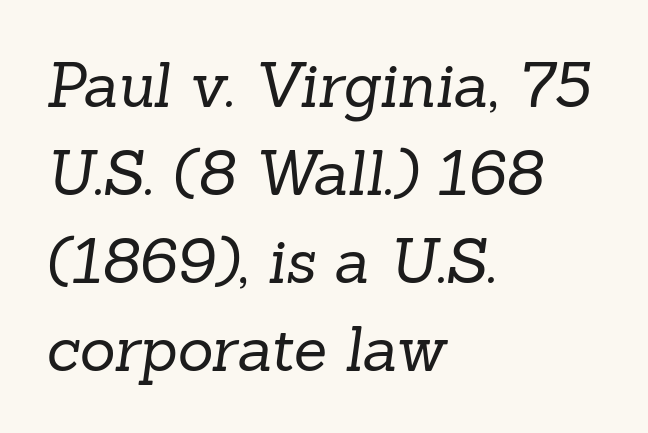
Q: Is the text bold? A: No.
Q: Is the typeface a serif or a sans-serif typeface? A: Serif.
Q: Is the text underlined? A: No.
Q: How is the paragraph aligned? A: Left-aligned.
Q: Is the spacing between letters normal or unusually wide? A: Normal.
Q: Is the spacing between lines tight, normal or loose? A: Normal.
Q: Width (condensed, normal, or wide)? A: Normal.
Q: Stroke contrast? A: Low.
Q: x-height? A: Medium.
Q: Monospaced? A: No.
